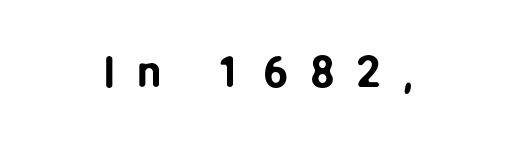
The image shows 44 px sans-serif type, upright; set unusually wide letter spacing (+0.49 em), not underlined; low stroke contrast and a medium x-height.
